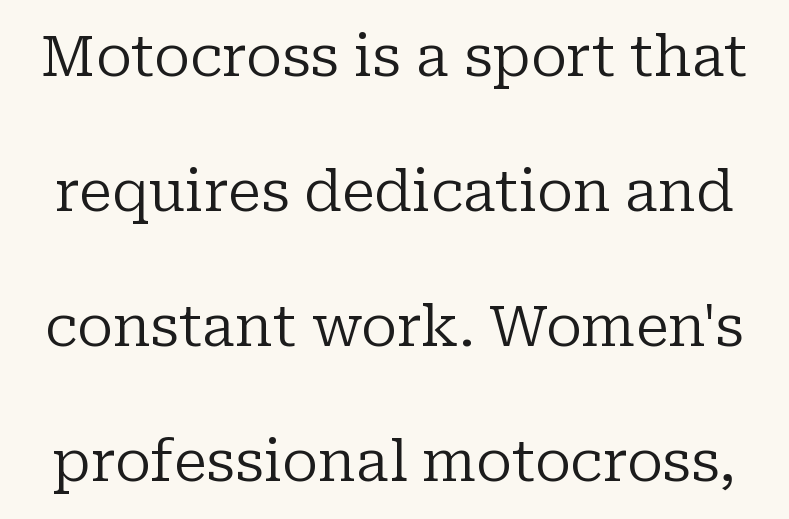
Q: Is the text bold? A: No.
Q: Is the text italic (slanted)? A: No, it is upright.
Q: Is the typeface a serif or a sans-serif typeface? A: Serif.
Q: Is the text underlined? A: No.
Q: Is the spacing between letters normal or unusually wide? A: Normal.
Q: Is the spacing between lines tight, normal or loose? A: Loose.
Q: Width (condensed, normal, or wide)? A: Normal.
Q: Stroke contrast? A: Low.
Q: x-height? A: Medium.
Q: Monospaced? A: No.
